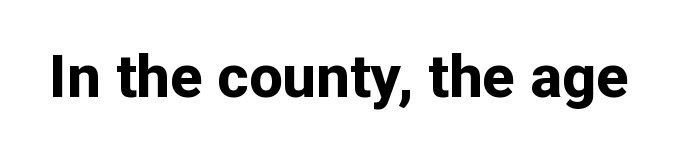
Q: Is the text bold? A: Yes.
Q: Is the text italic (slanted)? A: No, it is upright.
Q: Is the typeface a serif or a sans-serif typeface? A: Sans-serif.
Q: Is the text underlined? A: No.
Q: Is the spacing between letters normal or unusually wide? A: Normal.
Q: Width (condensed, normal, or wide)? A: Normal.
Q: Stroke contrast? A: Low.
Q: x-height? A: Medium.
Q: Monospaced? A: No.
